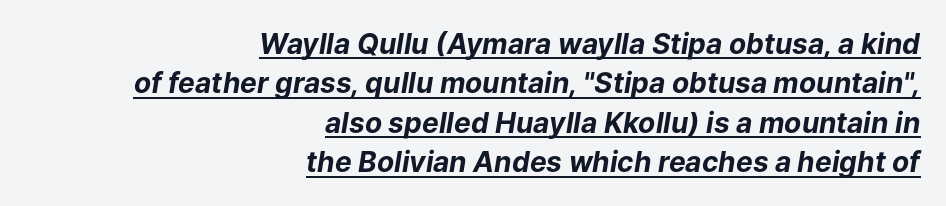
The image shows 28 px bold type, italic (leaning right); set right-aligned, normal line spacing (1.41x), normal letter spacing, underlined; low stroke contrast and a medium x-height.
